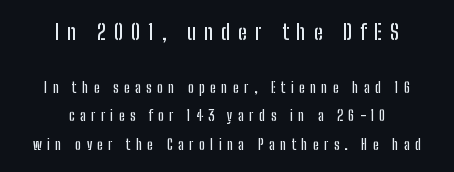
The image shows 21 px text type, upright; set centered, loose line spacing (2.04x), unusually wide letter spacing (+0.38 em), not underlined; the first (top) block is 1.5x larger.
